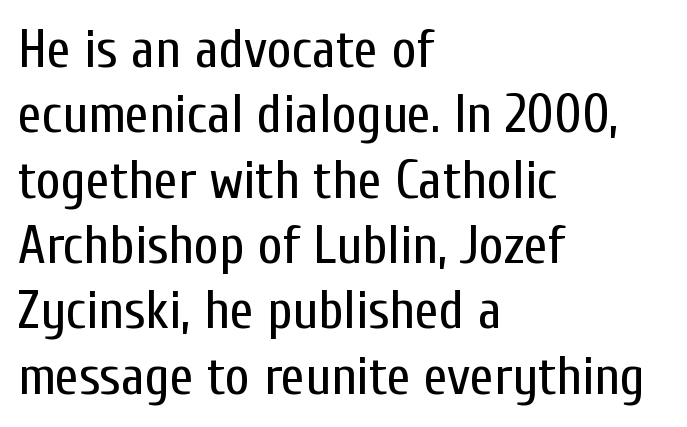
{"serif": "no", "italic": "no", "bold": "no", "weight": "regular", "width": "condensed", "stroke_contrast": "low", "x_height": "medium", "monospaced": "no", "underline": "no", "align": "left", "line_spacing_ratio": 1.21, "letter_spacing": "normal", "letter_spacing_em": 0.0, "glyph_px": 54}
